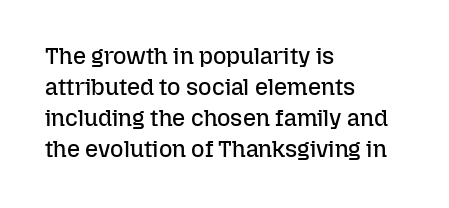
Posture: upright roman. The ragged edge is on the right, which tells us the setting is flush left. Reading down the column, the eye jumps a familiar distance to each next line. The specimen omits any rule beneath the text block's lines. The face looks like a standard text weight, possibly lighter.
